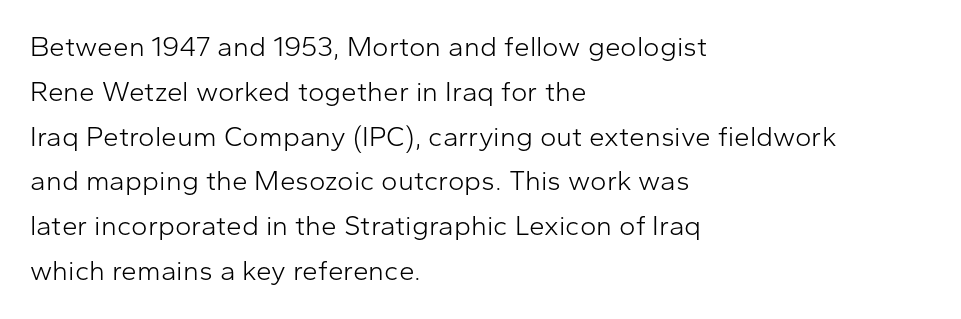
Look at the tracking — it's just the regular setting, nothing added. This reads as an unemphasized weight, regular at the heaviest. Nothing sits at the stroke ends, so this counts as sans-serif. The space directly below the letters is spotless.
